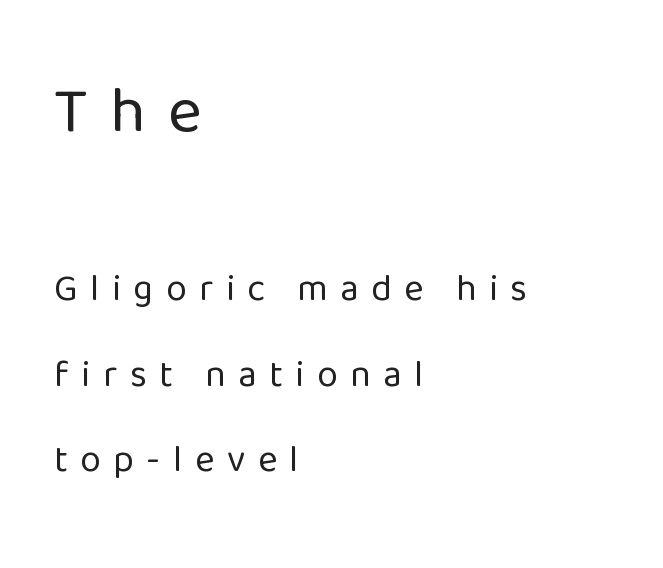
{"serif": "no", "italic": "no", "bold": "no", "weight": "regular", "width": "normal", "stroke_contrast": "low", "x_height": "medium", "monospaced": "no", "underline": "no", "align": "left", "line_spacing": "loose", "line_spacing_ratio": 2.31, "letter_spacing": "wide", "letter_spacing_em": 0.34, "larger_block": "first", "size_ratio": 1.76, "glyph_px": 65}
